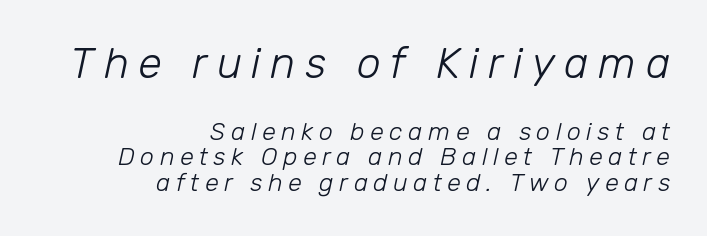
The rag falls on the left side of this text block. Cramped leading. Beneath every word, the page is bare. Size hierarchy here favors the leading block over the trailing one. An italicized treatment has been applied to the whole sample.
